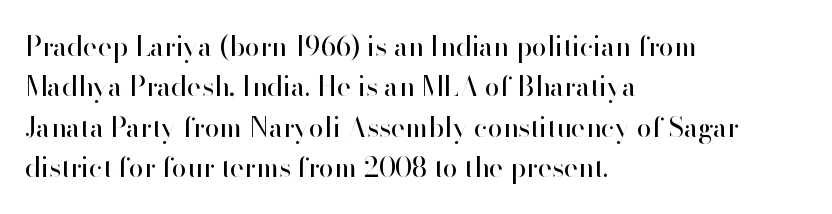
The passage shown stacks its lines at a standard gap. Students, note that the glyphs here touch the page at normal intervals. This reads as an unemphasized weight, regular at the heaviest. Typeset ragged right — the left edge is the straight one. No italicization has been applied; the sample stays upright.
